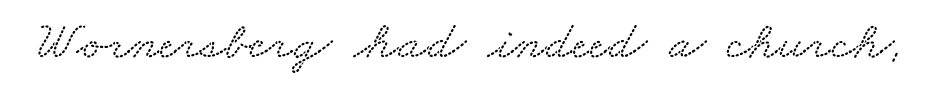
Serif or sans? Serif — the stroke terminals have little feet. Short note: letters normally spaced. Descender tails drop into unmarked territory. Is this a fixed-width face? No — the glyphs have proportional, varying widths.
